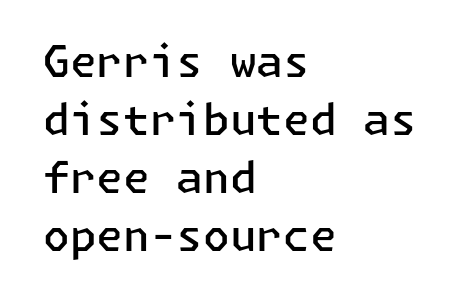
{"serif": "no", "italic": "no", "bold": "semi", "weight": "semibold", "width": "normal", "stroke_contrast": "low", "x_height": "medium", "underline": "no", "align": "left", "line_spacing": "normal", "line_spacing_ratio": 1.35, "letter_spacing": "normal", "letter_spacing_em": 0.0, "glyph_px": 43}
